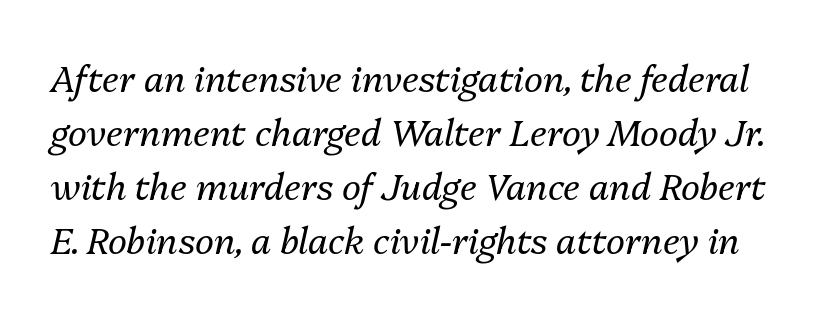
The image shows 36 px regular-weight type, italic (leaning right); set normal line spacing (1.5x), normal letter spacing, not underlined; medium stroke contrast and a medium x-height.
